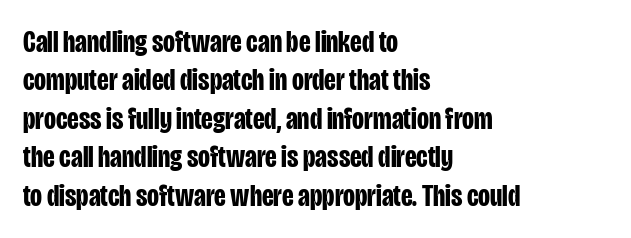
The image shows 31 px bold, condensed sans-serif type, upright; set left-aligned, line spacing 1.24x, normal letter spacing, not underlined; low stroke contrast and a large x-height.
